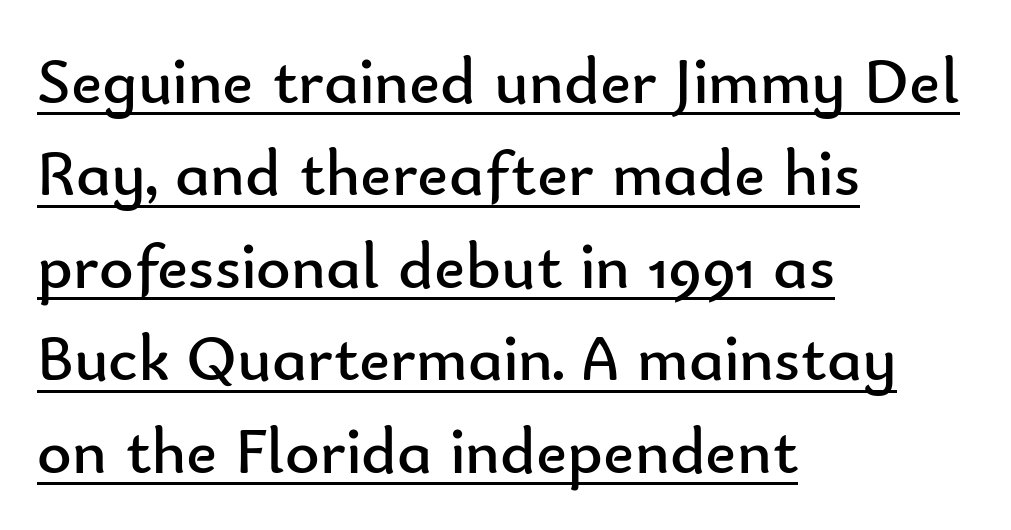
The passage is arranged the way most books set body copy — flush left. Posture: vertical. Letterform terminals end flat and unadorned throughout the passage. Words appear dense and cohesive because spacing is normal. Is there much room between lines? A standard amount, neither cramped nor airy. The letterforms sit at book weight or below.
